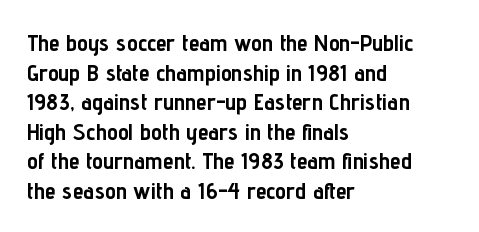
Q: Is the text bold? A: Yes.
Q: Is the text italic (slanted)? A: No, it is upright.
Q: Is the text underlined? A: No.
Q: How is the paragraph aligned? A: Left-aligned.
Q: Is the spacing between letters normal or unusually wide? A: Normal.
